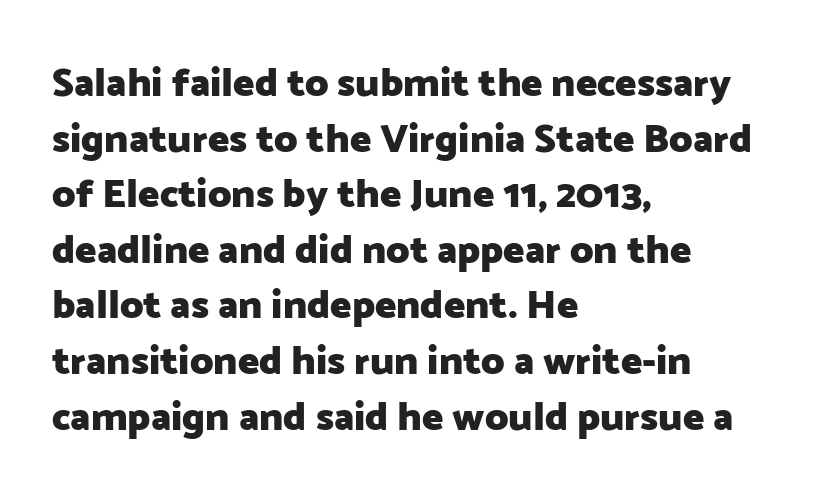
Baseline-to-baseline distance is the conventional proportion of letter height. The gaps between neighbouring characters are ordinary and unremarkable. This rendering uses left alignment, leaving the right contour irregular. Each glyph is drawn with heavy, bold strokes. Type without underlining. Is this a fixed-width face? No — the glyphs have proportional, varying widths.
